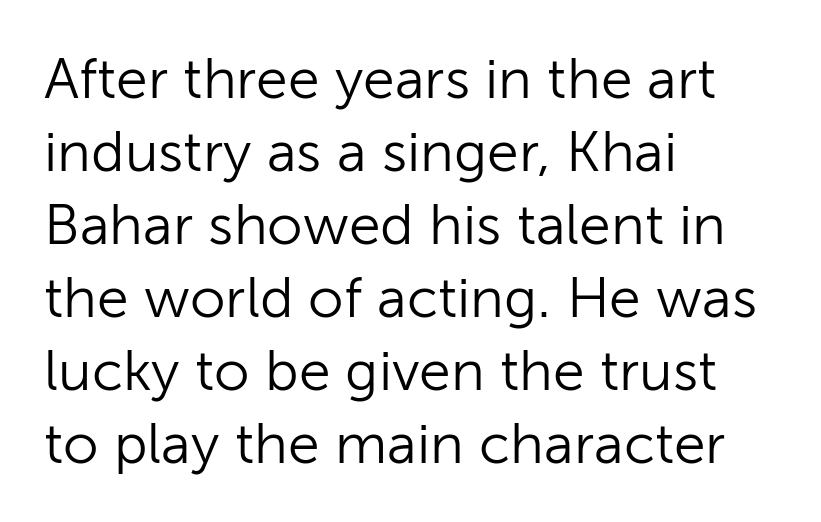
The image shows 57 px light sans-serif type, upright; set left-aligned, normal line spacing (1.28x), normal letter spacing, not underlined; low stroke contrast and a medium x-height.
